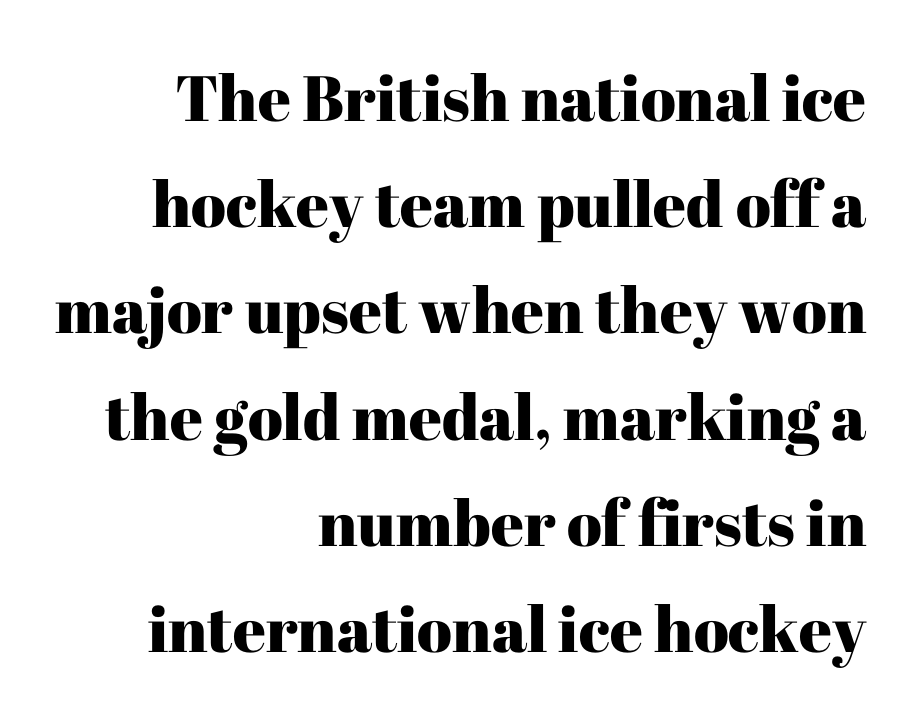
Q: Is the text italic (slanted)? A: No, it is upright.
Q: Is the typeface a serif or a sans-serif typeface? A: Serif.
Q: Is the text underlined? A: No.
Q: How is the paragraph aligned? A: Right-aligned.
Q: Is the spacing between letters normal or unusually wide? A: Normal.
Q: Is the spacing between lines tight, normal or loose? A: Normal.
Q: Width (condensed, normal, or wide)? A: Normal.
Q: Stroke contrast? A: High.
Q: x-height? A: Medium.
Q: Monospaced? A: No.
